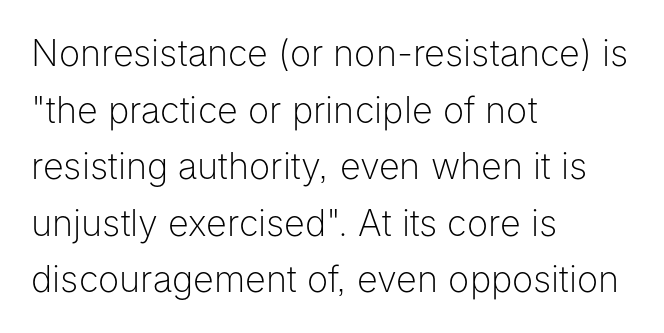
Tracking value appears to be zero — textbook default spacing. The passage shown is typed in a proportional face where columns would drift. The rag falls on the right side of this text block. Typographically, this falls in the sans-serif category.
